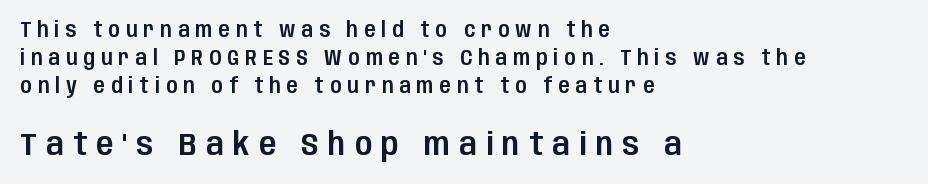
Q: Is the text italic (slanted)? A: No, it is upright.
Q: Is the typeface a serif or a sans-serif typeface? A: Sans-serif.
Q: Is the text underlined? A: No.
Q: How is the paragraph aligned? A: Left-aligned.
Q: Is the spacing between letters normal or unusually wide? A: Unusually wide.
Q: Is the spacing between lines tight, normal or loose? A: Normal.
Q: Which block of text is set in a larger size, the first (top) or the second (bottom)? A: The second (bottom) one.
Q: Width (condensed, normal, or wide)? A: Condensed.
Q: Stroke contrast? A: Low.
Q: x-height? A: Large.
Q: Monospaced? A: No.
